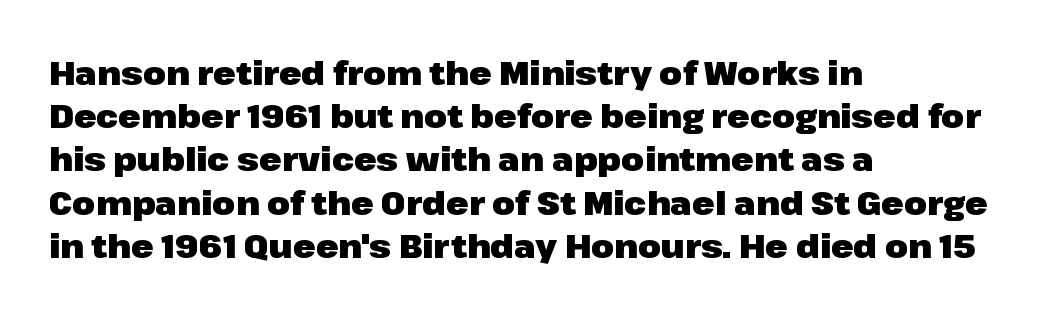
No italicization has been applied; the sample stays upright. Honestly, the letter spacing is just normal — you wouldn't notice it. The rendering uses natural spacing where letterforms have individual widths. These lines are composed in type without serifs. The lines in this sample share a left origin and differ only in where they stop. Type without underlining.
